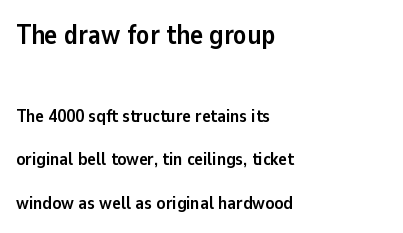
Inter-character spacing is left at the font's built-in metrics. The passage is arranged the way most books set body copy — flush left. Anything drawn beneath the words? Only blank space. The letters are bold, with thick, heavy strokes. Style check: upright.
